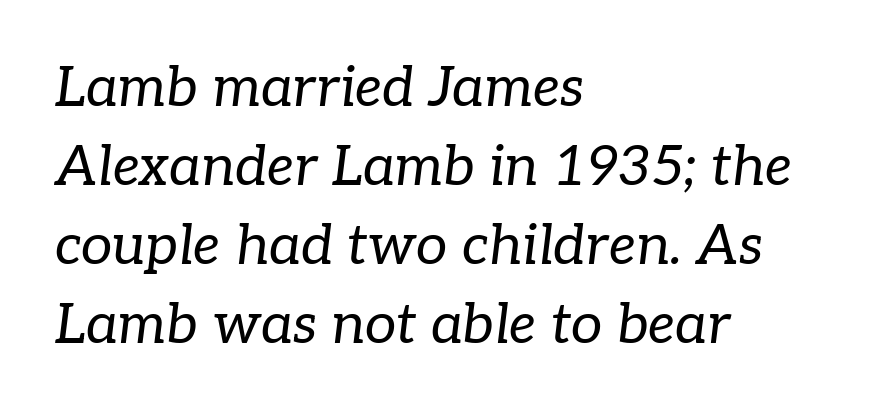
Italic? Definitely — the glyphs are oblique. Rule under the text: the space is simply empty. These lines are composed in type with serifs. The type is set solid horizontally, with unmodified tracking.
